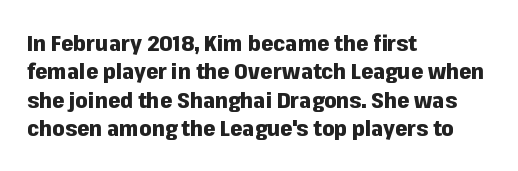
The image shows 22 px bold type, upright; set left-aligned, normal line spacing (1.29x), normal letter spacing, not underlined.
